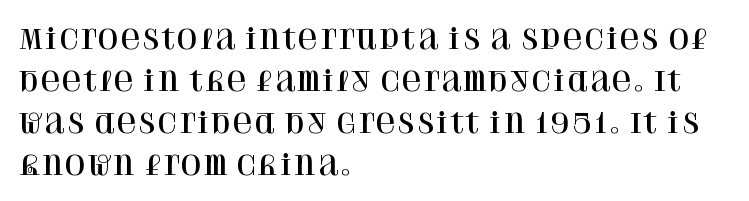
{"italic": "no", "underline": "no", "align": "left", "line_spacing": "normal", "line_spacing_ratio": 1.56, "letter_spacing": "normal", "letter_spacing_em": 0.0, "glyph_px": 27}
